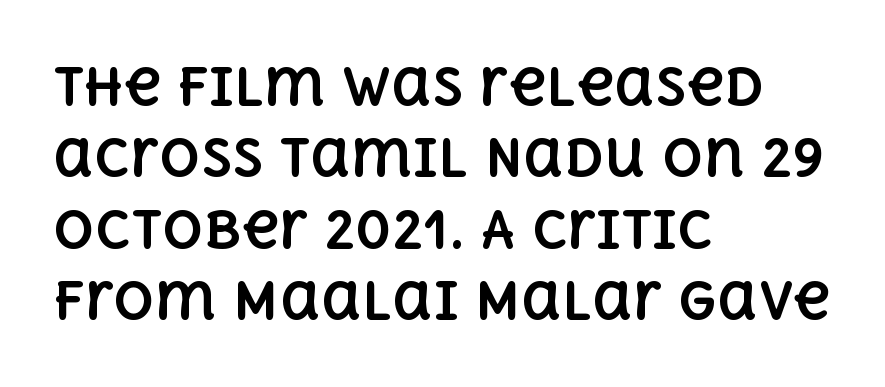
The image shows 51 px bold type, upright; set left-aligned, normal line spacing (1.4x), normal letter spacing, not underlined; a large x-height.
